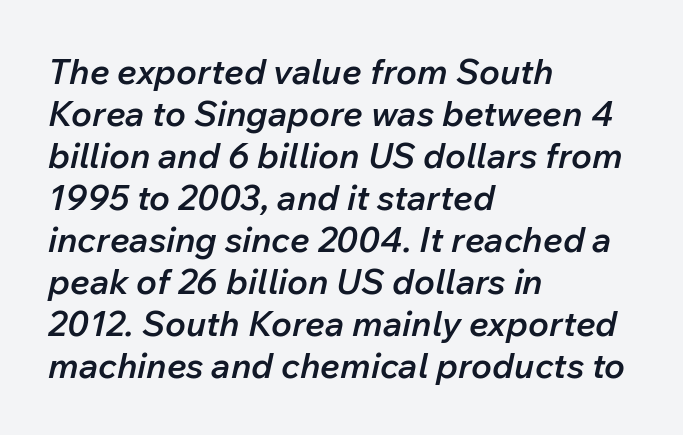
Q: Is the text bold? A: Semi-bold.
Q: Is the text italic (slanted)? A: Yes, it leans right by about 12 degrees.
Q: Is the text underlined? A: No.
Q: How is the paragraph aligned? A: Left-aligned.
Q: Is the spacing between letters normal or unusually wide? A: Normal.
Q: Width (condensed, normal, or wide)? A: Normal.
Q: Stroke contrast? A: Low.
Q: x-height? A: Medium.
Q: Monospaced? A: No.
